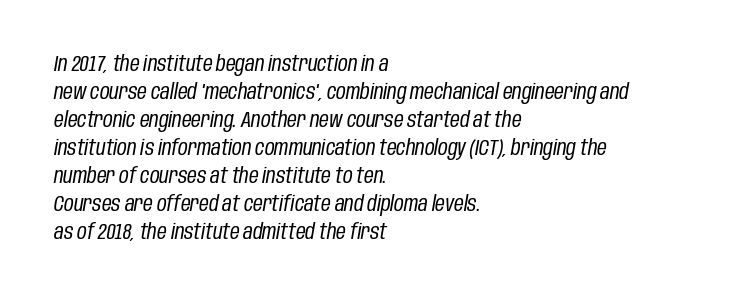
Q: Is the text bold? A: No.
Q: Is the text italic (slanted)? A: Yes, it leans right by about 10 degrees.
Q: Is the text underlined? A: No.
Q: How is the paragraph aligned? A: Left-aligned.
Q: Is the spacing between letters normal or unusually wide? A: Normal.
Q: Is the spacing between lines tight, normal or loose? A: Normal.
